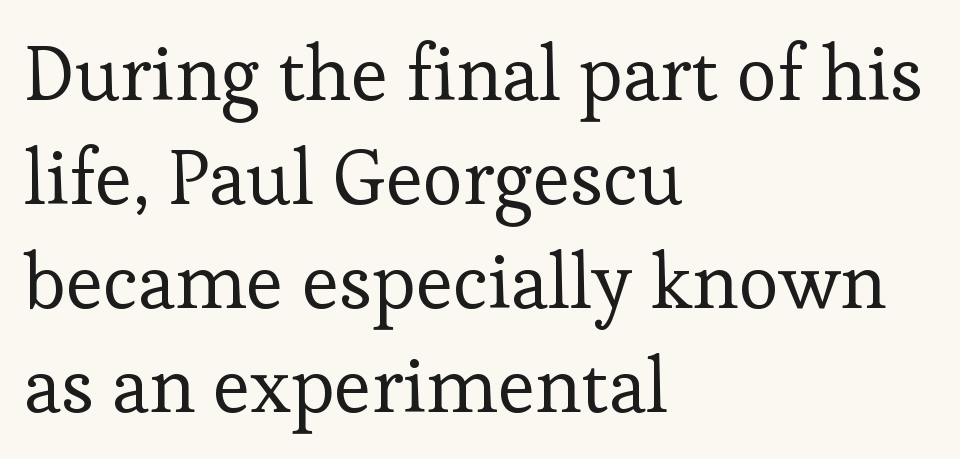
Each letter keeps its own natural width here, so spacing adapts to shape. A normal amount of white space separates one row of letters from the next. The glyphs in this specimen are seriffed. A classic flush-left, rag-right setting is used for this passage. Glance below the letters and you will spot only blank space. Between one letter and the next there's only the usual sliver of space.
